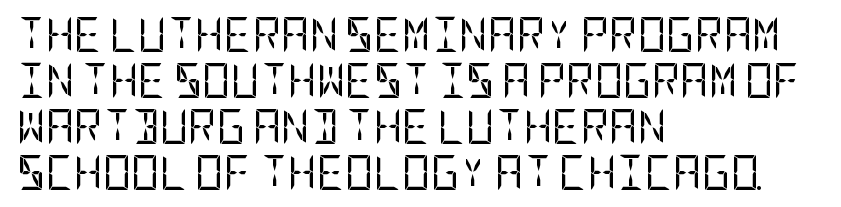
The image shows 35 px regular-weight, condensed sans-serif type, upright; set left-aligned, normal line spacing (1.31x), normal letter spacing, not underlined; low stroke contrast and a large x-height.
